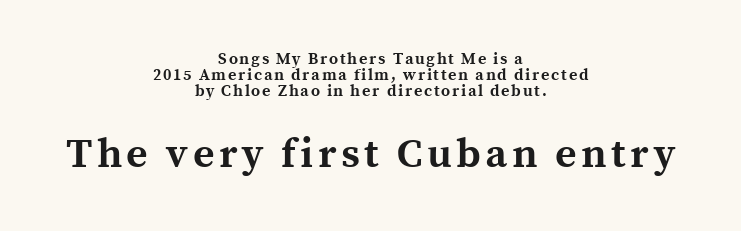
You can tell it's not italic because the verticals are truly vertical. The glyphs are unaccompanied by any horizontal stroke below them. Bold? Absolutely — the strokes are thick and heavy. Here the designer chose a conventional face with non-uniform glyph widths. Two sizes are in play, and the larger belongs to the second block. Baseline-to-baseline distance is barely more than the letter height.
